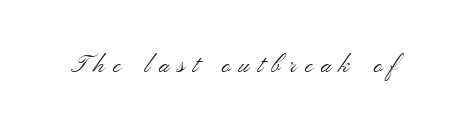
The strokes carry an ordinary text weight at most. The area under the type is left untouched. Is the letter spacing exaggerated? Yes — the characters are pushed far apart.
